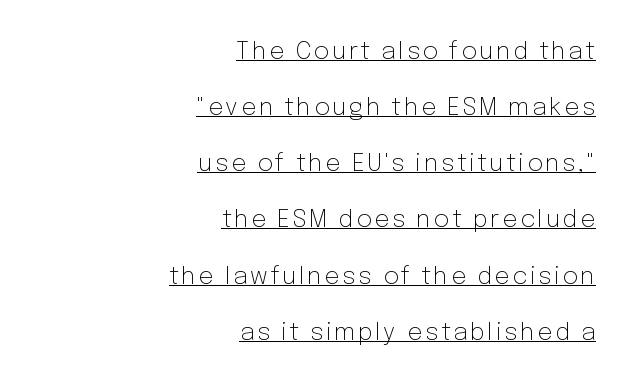
The rendering uses the underline text-decoration. The compositor pushed each line to the right boundary. Heft: none added — not bold. Ascenders rise straight up at ninety degrees. Vertically, the passage feels expansive, rows floating well apart.
